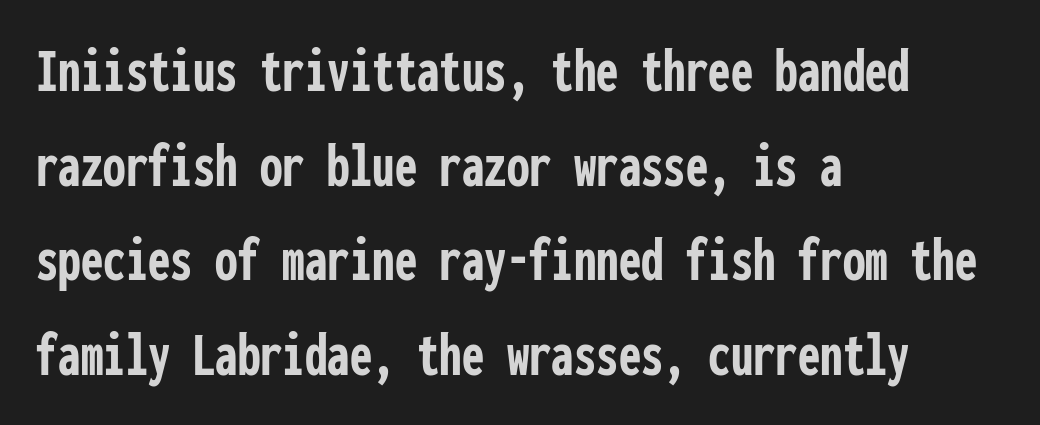
Vertically, the passage feels balanced, rows spaced as you'd expect. I'd describe the lettering as bold — thick and assertive. The paragraph shown leans on its left margin. Each row of text sits above clean, open space. Posture: vertical. Note: no serifs on the glyphs.
